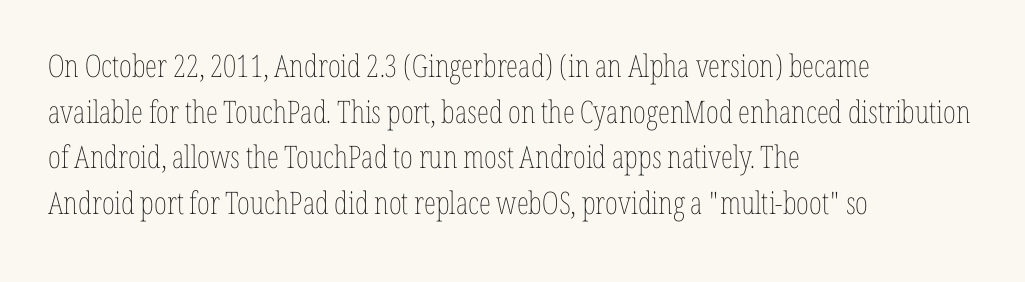
Looks like regular typesetting: each glyph gets only the width it needs. Tracking here is standard; glyphs follow each other at the usual distance. The passage shown is not bold in any degree. Quick note: underline off. The compositor pushed each line to the left boundary. Upright lettering throughout.
